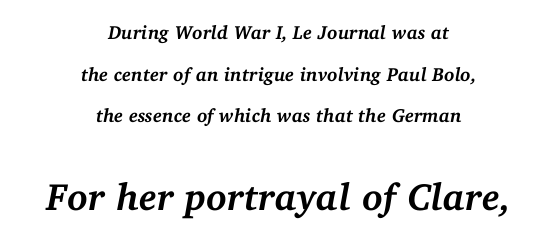
{"serif": "yes", "italic": "yes", "lean": "right", "slant_degrees": 11, "bold": "yes", "weight": "semibold", "width": "normal", "stroke_contrast": "medium", "x_height": "medium", "monospaced": "no", "underline": "no", "align": "center", "line_spacing": "loose", "line_spacing_ratio": 2.19, "letter_spacing": "normal", "letter_spacing_em": 0.0, "larger_block": "second", "size_ratio": 2.0, "glyph_px": 38}
